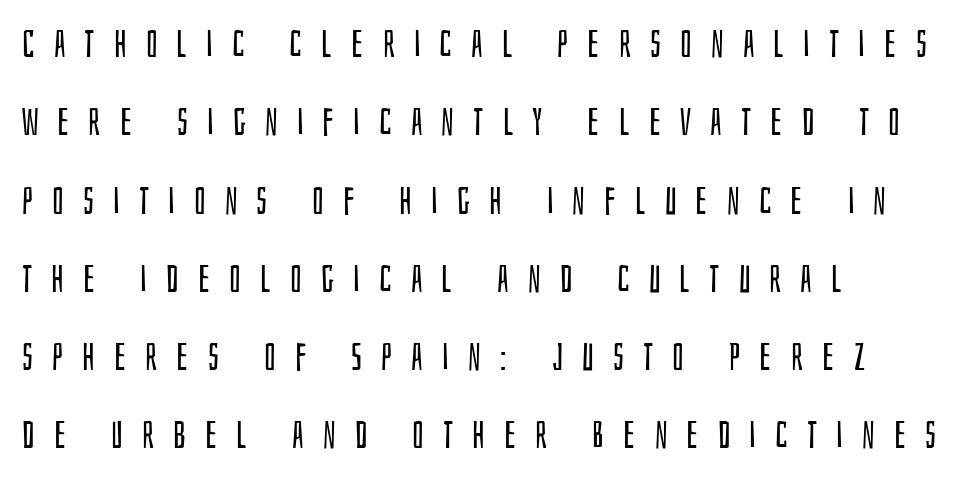
{"serif": "no", "italic": "no", "bold": "no", "weight": "regular", "width": "condensed", "stroke_contrast": "low", "x_height": "large", "monospaced": "no", "underline": "no", "align": "left", "line_spacing": "loose", "line_spacing_ratio": 2.06, "letter_spacing": "wide", "letter_spacing_em": 0.5, "glyph_px": 38}
